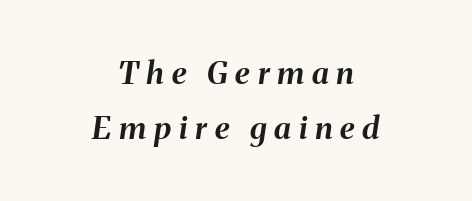
{"italic": "yes", "lean": "right", "slant_degrees": 8, "bold": "yes", "weight": "bold", "width": "normal", "stroke_contrast": "medium", "x_height": "medium", "monospaced": "no", "underline": "no", "align": "center", "line_spacing_ratio": 1.77, "letter_spacing": "wide", "letter_spacing_em": 0.25, "glyph_px": 31}
